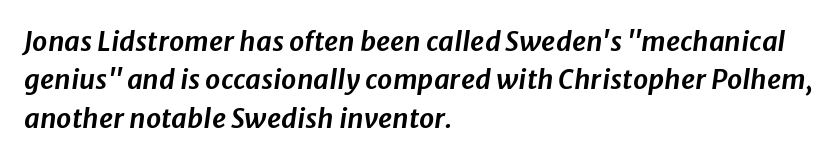
Unmarked baselines from the first word to the last. Here the glyphs are tracked normally, forming tight word shapes. This block has exactly the height ordinary leading produces. If you drew a line through each stem, it would be angled. Left-aligned paragraph, ragged on the right.
